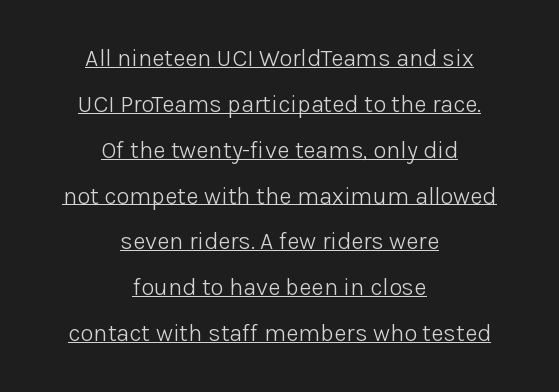
The image shows 24 px text type, upright; set centered, loose line spacing (1.91x), normal letter spacing, underlined.
